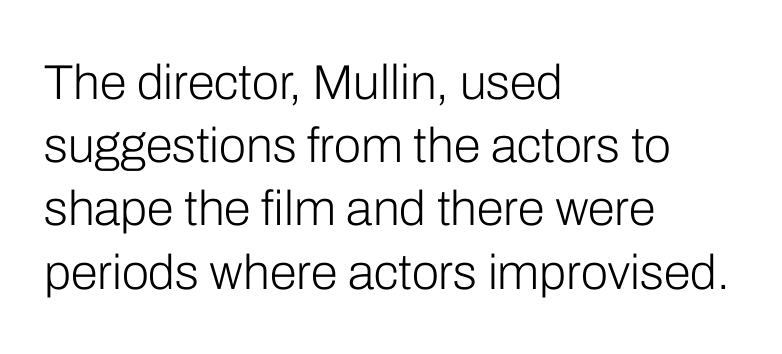
{"serif": "no", "italic": "no", "bold": "no", "weight": "light", "width": "normal", "stroke_contrast": "low", "x_height": "medium", "monospaced": "no", "underline": "no", "align": "left", "line_spacing": "normal", "line_spacing_ratio": 1.29, "letter_spacing": "normal", "letter_spacing_em": 0.0, "glyph_px": 49}
